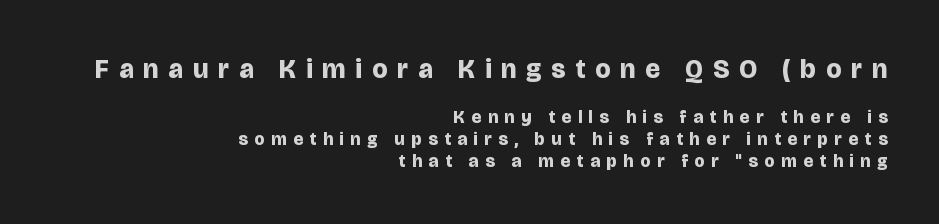
{"italic": "no", "bold": "yes", "underline": "no", "align": "right", "line_spacing_ratio": 1.21, "letter_spacing": "wide", "letter_spacing_em": 0.37, "larger_block": "first", "size_ratio": 1.5, "glyph_px": 27}
